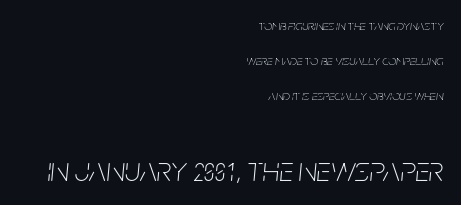
{"italic": "yes", "lean": "right", "slant_degrees": 5, "bold": "no", "weight": "thin", "width": "condensed", "stroke_contrast": "low", "x_height": "large", "monospaced": "no", "underline": "no", "align": "right", "line_spacing": "loose", "line_spacing_ratio": 2.49, "letter_spacing": "normal", "letter_spacing_em": 0.0, "larger_block": "second", "size_ratio": 2.5, "glyph_px": 35}
